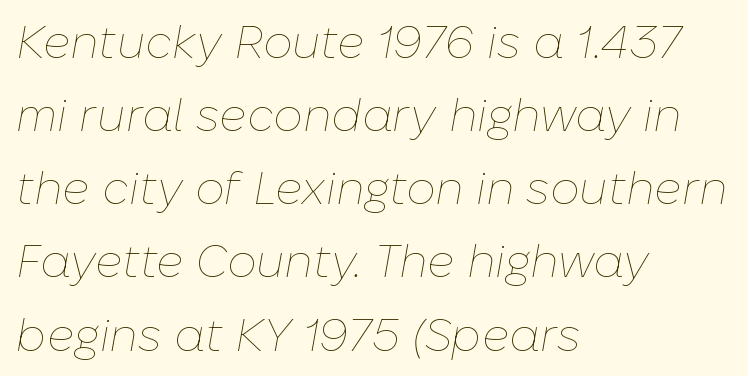
{"italic": "yes", "lean": "right", "slant_degrees": 10, "bold": "no", "weight": "thin", "width": "normal", "stroke_contrast": "low", "x_height": "medium", "monospaced": "no", "underline": "no", "align": "left", "line_spacing": "normal", "line_spacing_ratio": 1.59, "letter_spacing": "normal", "letter_spacing_em": 0.0, "glyph_px": 46}
